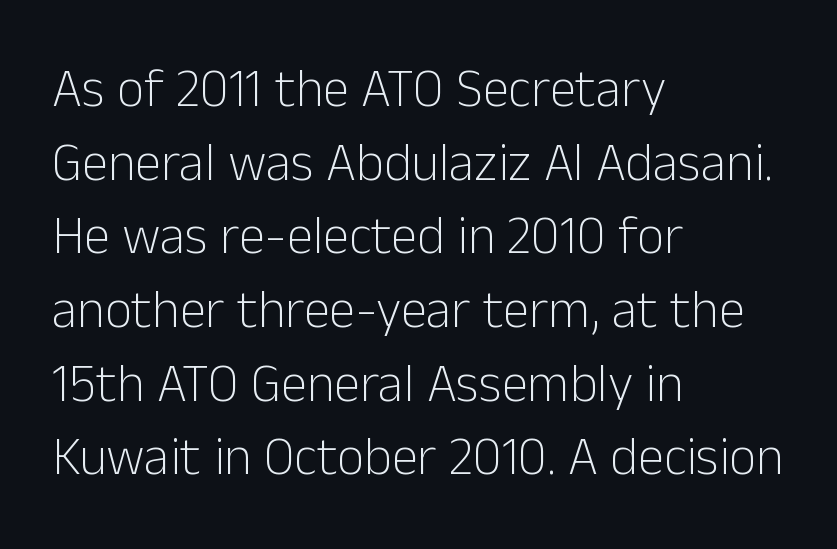
The image shows 53 px light sans-serif type, upright; set left-aligned, normal line spacing (1.39x), normal letter spacing, not underlined; low stroke contrast and a medium x-height.
